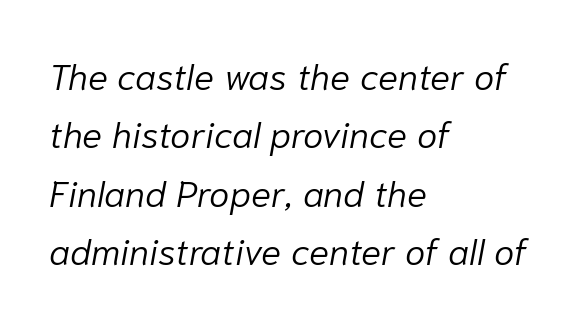
Q: Is the text bold? A: No.
Q: Is the text italic (slanted)? A: Yes, it leans right by about 10 degrees.
Q: Is the text underlined? A: No.
Q: How is the paragraph aligned? A: Left-aligned.
Q: Is the spacing between letters normal or unusually wide? A: Normal.
Q: Is the spacing between lines tight, normal or loose? A: Normal.
Q: Width (condensed, normal, or wide)? A: Normal.
Q: Stroke contrast? A: Low.
Q: x-height? A: Medium.
Q: Monospaced? A: No.
